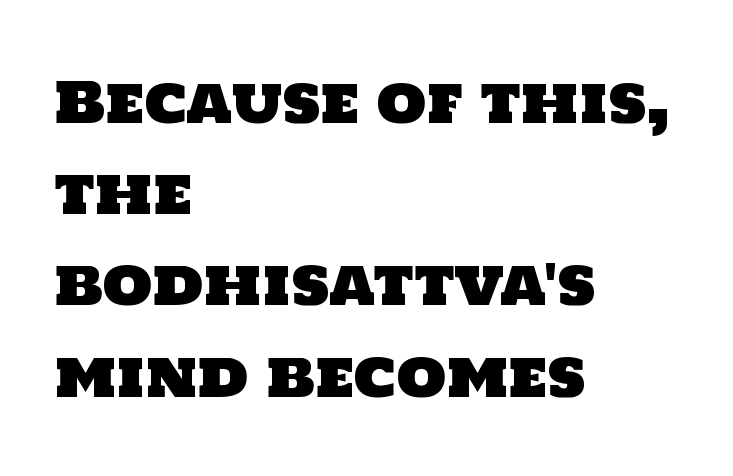
The image shows 57 px sans-serif type; set left-aligned, normal line spacing (1.6x), normal letter spacing, not underlined; low stroke contrast and a large x-height.
